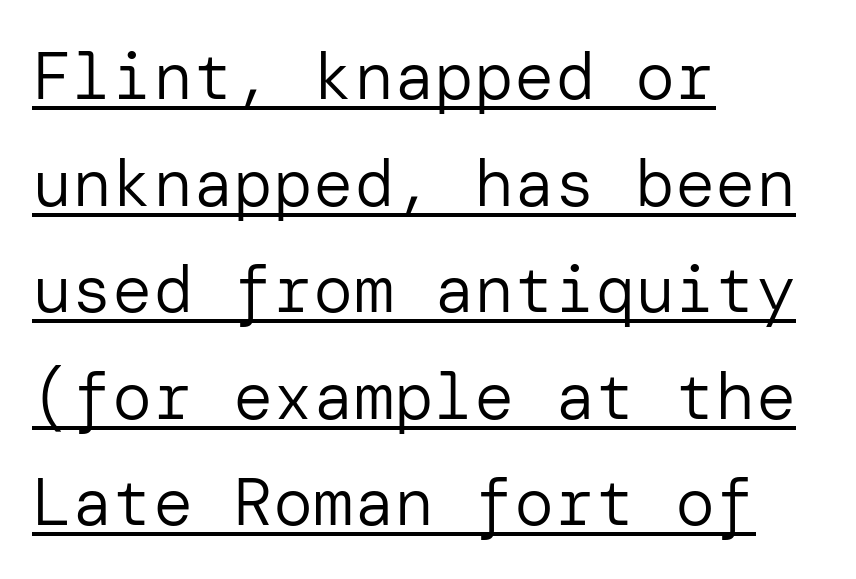
{"serif": "no", "italic": "no", "bold": "no", "weight": "regular", "width": "normal", "stroke_contrast": "low", "x_height": "medium", "underline": "yes", "align": "left", "line_spacing": "normal", "line_spacing_ratio": 1.59, "letter_spacing": "normal", "letter_spacing_em": 0.0, "glyph_px": 67}
